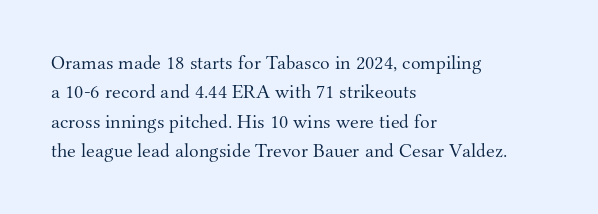
Q: Is the text bold? A: No.
Q: Is the text italic (slanted)? A: No, it is upright.
Q: Is the text underlined? A: No.
Q: How is the paragraph aligned? A: Left-aligned.
Q: Is the spacing between letters normal or unusually wide? A: Normal.
Q: Is the spacing between lines tight, normal or loose? A: Normal.
